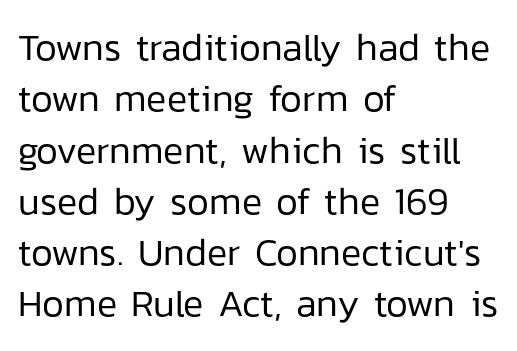
The image shows 38 px regular-weight sans-serif type, upright; set left-aligned, normal line spacing (1.35x), normal letter spacing, not underlined; low stroke contrast and a medium x-height.
